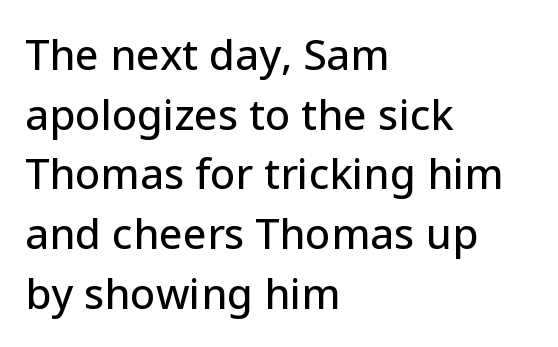
The image shows 42 px sans-serif type, upright; set left-aligned, normal line spacing (1.42x), normal letter spacing, not underlined; low stroke contrast and a medium x-height.
